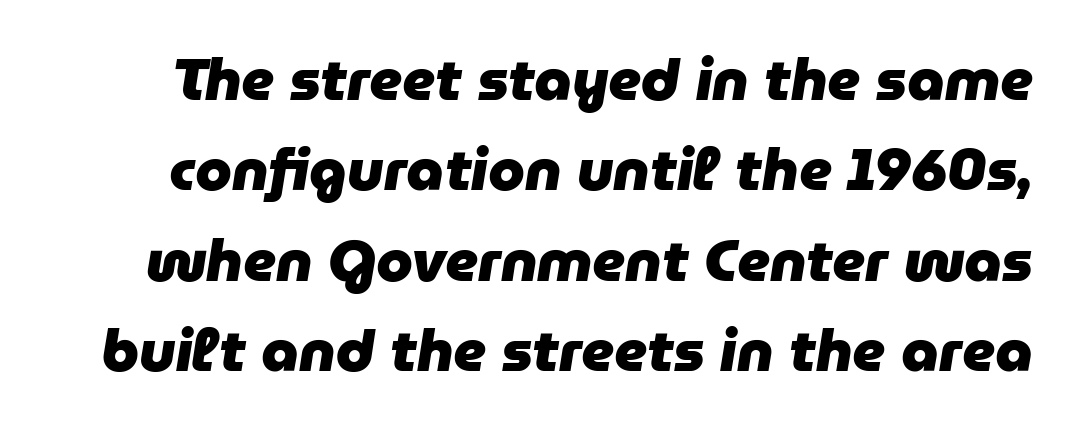
The image shows 59 px heavy type, italic (leaning right); set normal line spacing (1.53x), normal letter spacing, not underlined; low stroke contrast and a medium x-height.
